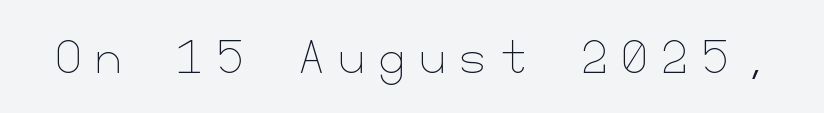
The gaps between neighbouring characters are conspicuously large. The font's upright variant was chosen for this text. Decoration check: the copy has no underline. Vertical stems look standard width or narrower in stroke.
